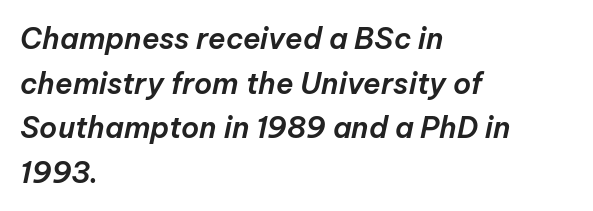
The image shows 29 px text type, italic (leaning right); set left-aligned, normal line spacing (1.54x), normal letter spacing, not underlined; low stroke contrast and a medium x-height.
